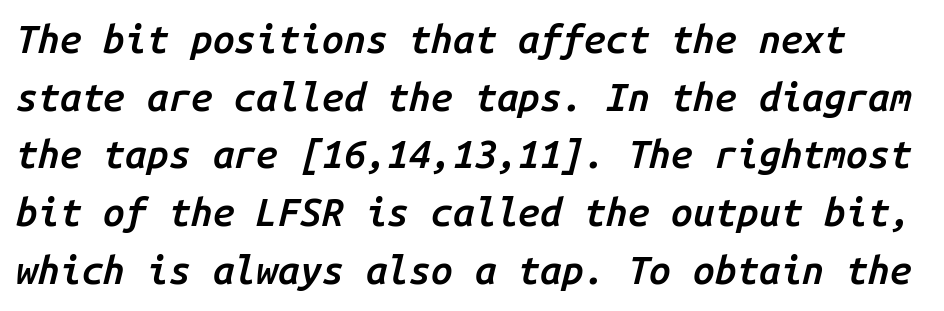
The image shows 39 px semibold type, italic (leaning right), monospaced; set normal line spacing (1.48x), normal letter spacing, not underlined; low stroke contrast and a medium x-height.
